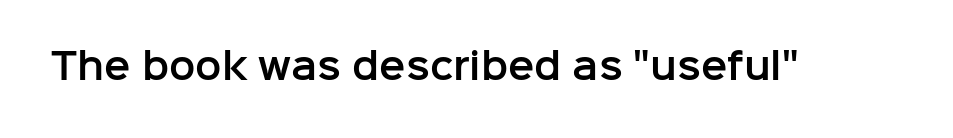
The words here are not underlined. Posture: upright roman. Each letter's strokes conclude bluntly, with no projecting serifs. Spacing between characters is what you'd get straight out of the box.
